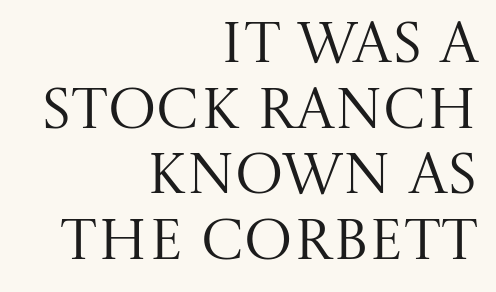
The characters are drawn with everyday or finer stroke widths. Right-aligned paragraph, ragged on the left. Descender tails drop into unmarked territory. Closely set lines give the paragraph a compact silhouette. The letters carry serifs — small finishing strokes at the ends of their stems.
